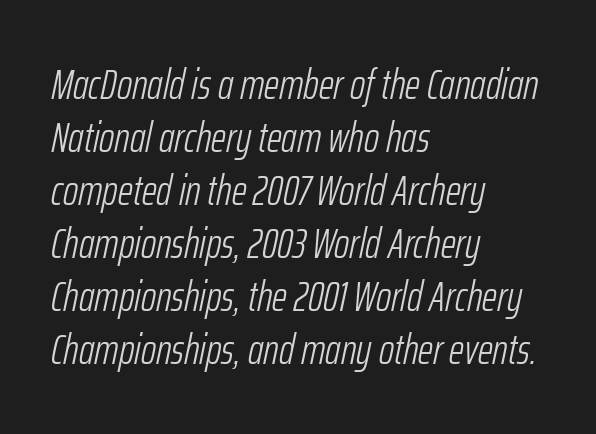
A normal amount of white space separates one row of letters from the next. Notice how the stems are inclined rather than vertical — that's the hallmark of italics. Compared with a centered layout, this one pins lines to the left instead. The letters look calm and open, with moderate or lighter stems. The rendering uses natural spacing where letterforms have individual widths.
